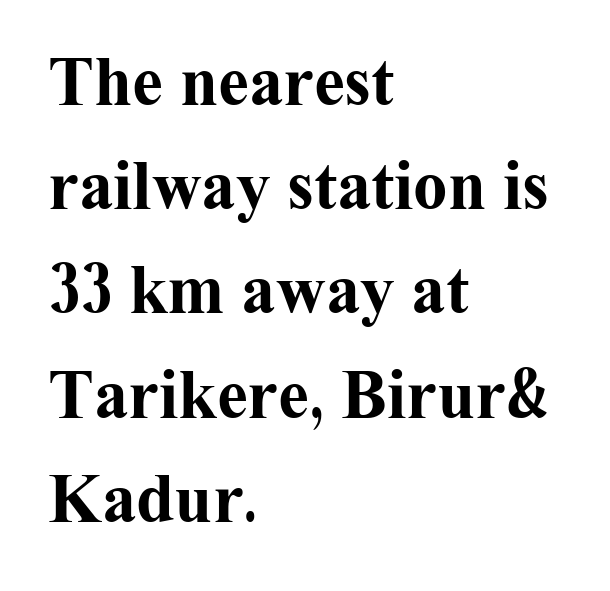
Check where the strokes stop: tiny serifs finish them off. The typography opts for an upright posture over an oblique one. You could not count columns in this text — the font is proportionally spaced. This rendering uses left alignment, leaving the right contour irregular. A typesetter would call this zero additional tracking. Rows of type keep a routine distance in the vertical direction.
